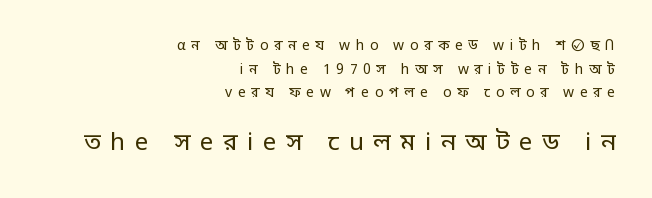
The image shows 24 px text type, upright; set right-aligned, normal line spacing (1.69x), unusually wide letter spacing (+0.4 em), not underlined; the second (bottom) block is 1.71x larger.
